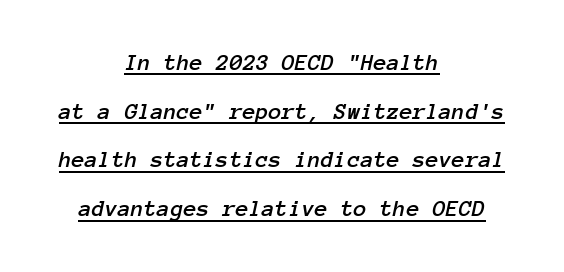
Q: Is the text italic (slanted)? A: Yes, it leans right by about 12 degrees.
Q: Is the text underlined? A: Yes.
Q: How is the paragraph aligned? A: Centered.
Q: Is the spacing between letters normal or unusually wide? A: Normal.
Q: Is the spacing between lines tight, normal or loose? A: Loose.
